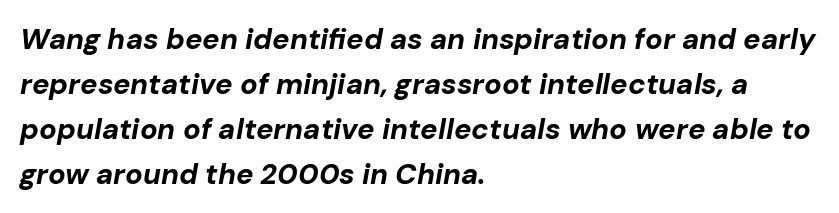
The image shows 29 px bold type, italic (leaning right); set left-aligned, normal line spacing (1.55x), normal letter spacing, not underlined; low stroke contrast and a medium x-height.
